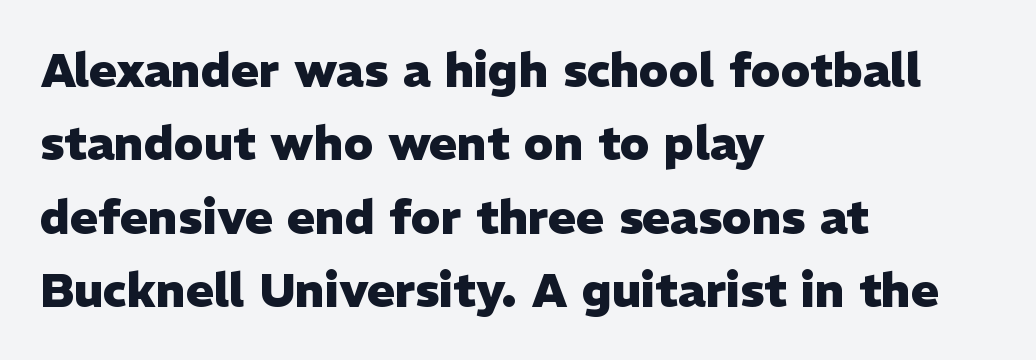
Q: Is the text bold? A: Yes.
Q: Is the text italic (slanted)? A: No, it is upright.
Q: Is the typeface a serif or a sans-serif typeface? A: Sans-serif.
Q: Is the text underlined? A: No.
Q: How is the paragraph aligned? A: Left-aligned.
Q: Is the spacing between letters normal or unusually wide? A: Normal.
Q: Is the spacing between lines tight, normal or loose? A: Normal.
Q: Width (condensed, normal, or wide)? A: Normal.
Q: Stroke contrast? A: Low.
Q: x-height? A: Medium.
Q: Monospaced? A: No.
